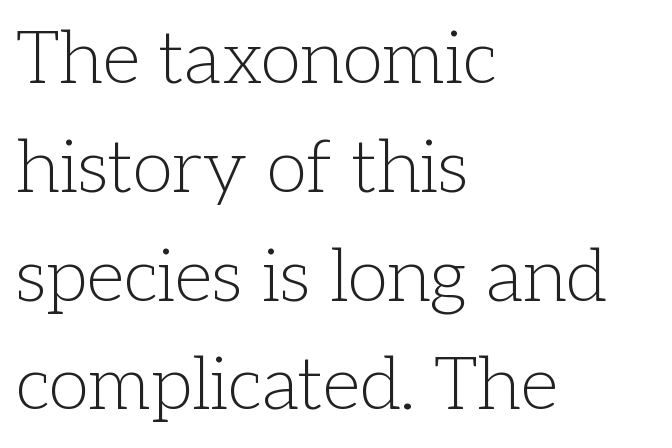
Q: Is the text bold? A: No.
Q: Is the text italic (slanted)? A: No, it is upright.
Q: Is the typeface a serif or a sans-serif typeface? A: Serif.
Q: Is the text underlined? A: No.
Q: How is the paragraph aligned? A: Left-aligned.
Q: Is the spacing between letters normal or unusually wide? A: Normal.
Q: Is the spacing between lines tight, normal or loose? A: Normal.
Q: Width (condensed, normal, or wide)? A: Normal.
Q: Stroke contrast? A: Low.
Q: x-height? A: Medium.
Q: Monospaced? A: No.
